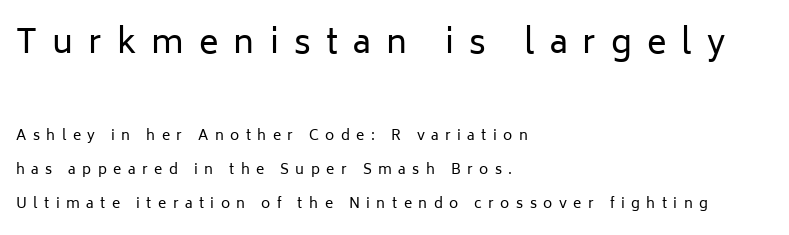
The paragraph has a hard left edge and a soft right edge. Quick note: interline space is abundant. These lines are rendered in a variable-pitch font. Note: no serifs on the glyphs. The letters are spread apart with noticeably loose tracking. Upright lettering throughout.
